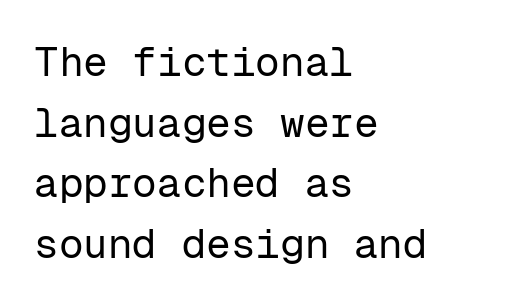
Reading down the column, the eye jumps a familiar distance to each next line. These lines are composed in type without serifs. No word sits above an underline. Typeset ragged right — the left edge is the straight one. Each letter, wide or thin by design, is forced into the same width here. No heavy texture on the line: the type isn't bold.
